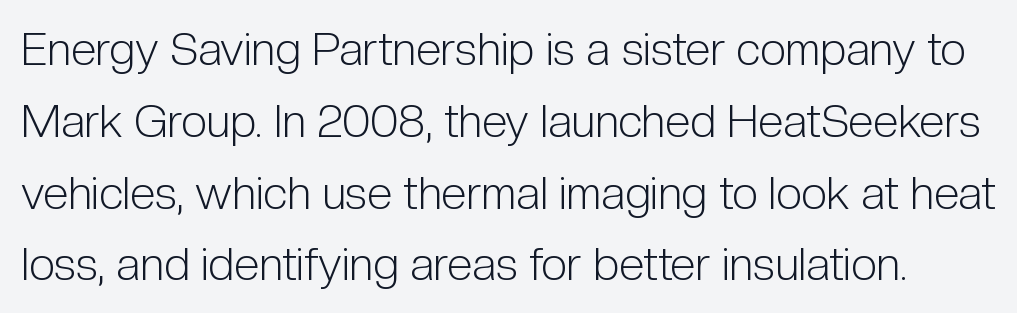
The image shows 46 px light, condensed sans-serif type, upright; set normal line spacing (1.56x), normal letter spacing, not underlined; low stroke contrast and a medium x-height.
